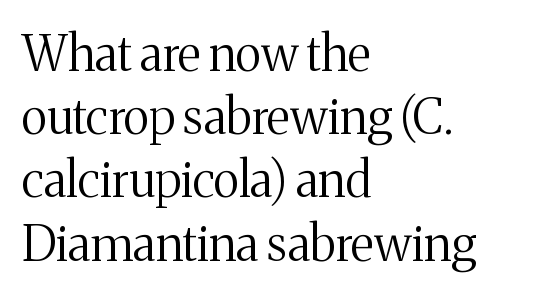
The image shows 49 px regular-weight serif type, upright; set left-aligned, normal line spacing (1.29x), normal letter spacing, not underlined; medium stroke contrast and a medium x-height.
